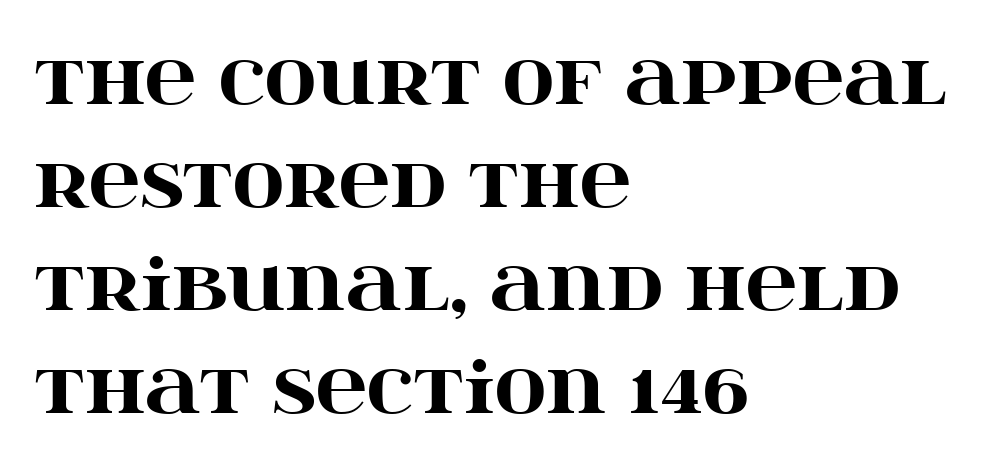
Q: Is the text bold? A: Yes.
Q: Is the text italic (slanted)? A: No, it is upright.
Q: Is the typeface a serif or a sans-serif typeface? A: Serif.
Q: Is the text underlined? A: No.
Q: How is the paragraph aligned? A: Left-aligned.
Q: Is the spacing between letters normal or unusually wide? A: Normal.
Q: Is the spacing between lines tight, normal or loose? A: Normal.
Q: Width (condensed, normal, or wide)? A: Wide.
Q: Stroke contrast? A: High.
Q: x-height? A: Large.
Q: Monospaced? A: No.
